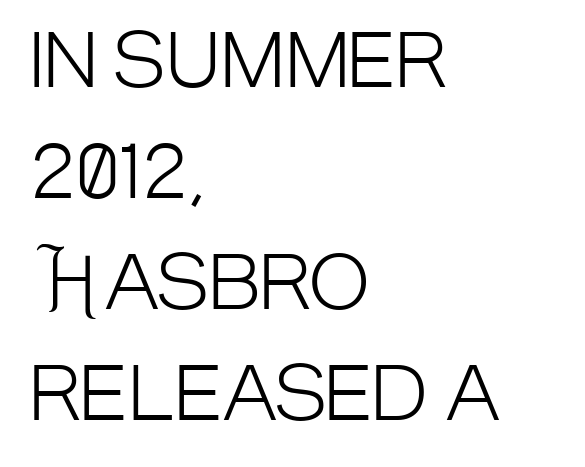
The image shows 73 px light, condensed sans-serif type, upright; set left-aligned, normal line spacing (1.52x), normal letter spacing, not underlined; low stroke contrast and a large x-height.
